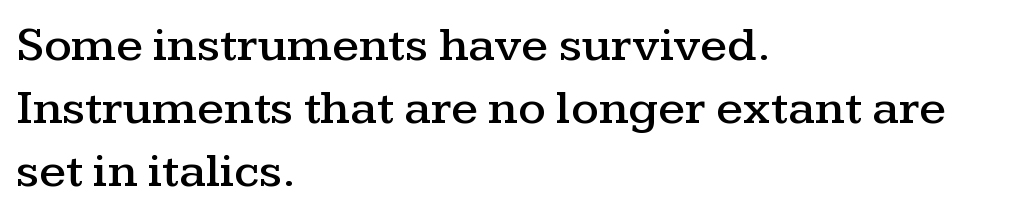
{"serif": "yes", "italic": "no", "width": "wide", "stroke_contrast": "medium", "x_height": "medium", "monospaced": "no", "underline": "no", "align": "left", "line_spacing": "normal", "line_spacing_ratio": 1.29, "letter_spacing": "normal", "letter_spacing_em": 0.0, "glyph_px": 49}
